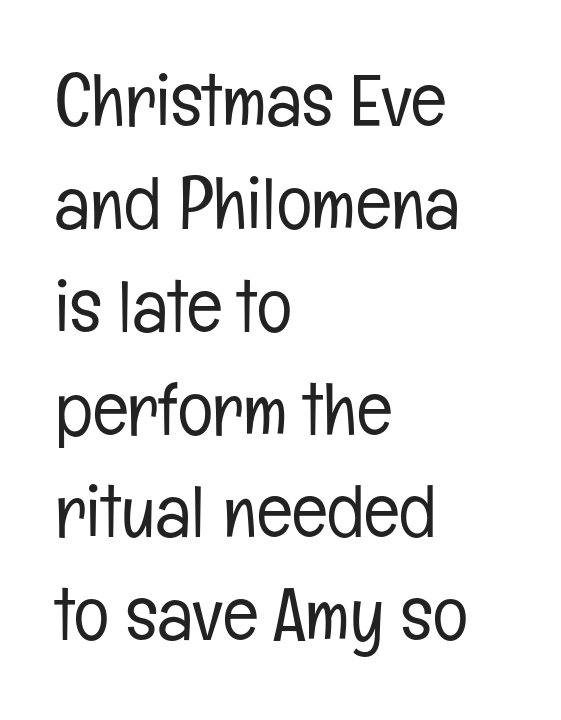
Q: Is the text bold? A: No.
Q: Is the text italic (slanted)? A: No, it is upright.
Q: Is the typeface a serif or a sans-serif typeface? A: Sans-serif.
Q: Is the text underlined? A: No.
Q: How is the paragraph aligned? A: Left-aligned.
Q: Is the spacing between letters normal or unusually wide? A: Normal.
Q: Is the spacing between lines tight, normal or loose? A: Normal.
Q: Width (condensed, normal, or wide)? A: Condensed.
Q: Stroke contrast? A: Low.
Q: x-height? A: Medium.
Q: Monospaced? A: No.
